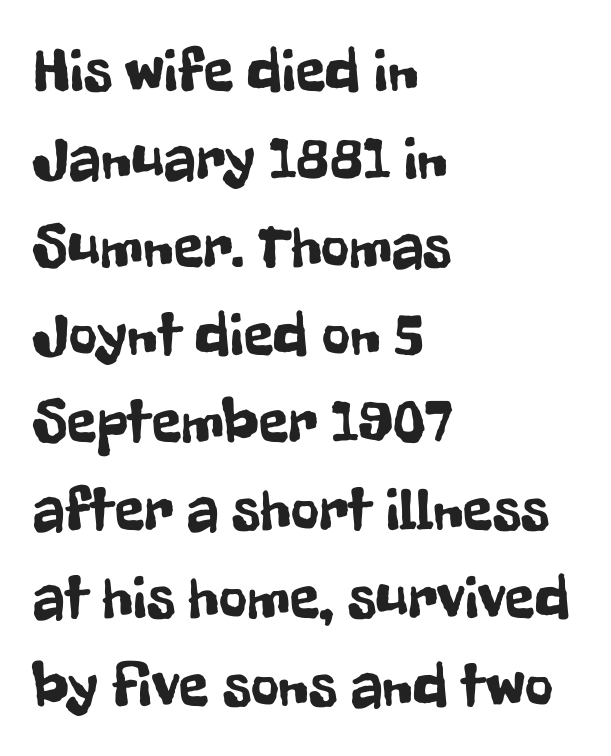
{"serif": "no", "italic": "no", "width": "condensed", "stroke_contrast": "low", "x_height": "medium", "monospaced": "no", "underline": "no", "align": "left", "line_spacing": "normal", "line_spacing_ratio": 1.44, "letter_spacing": "normal", "letter_spacing_em": 0.0, "glyph_px": 61}
